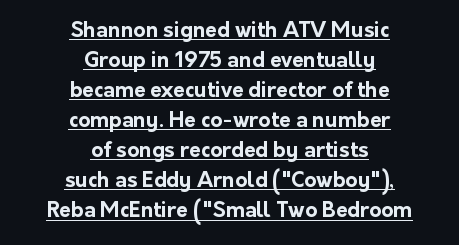
Q: Is the text bold? A: Yes.
Q: Is the text italic (slanted)? A: No, it is upright.
Q: Is the text underlined? A: Yes.
Q: How is the paragraph aligned? A: Centered.
Q: Is the spacing between letters normal or unusually wide? A: Normal.
Q: Is the spacing between lines tight, normal or loose? A: Normal.
